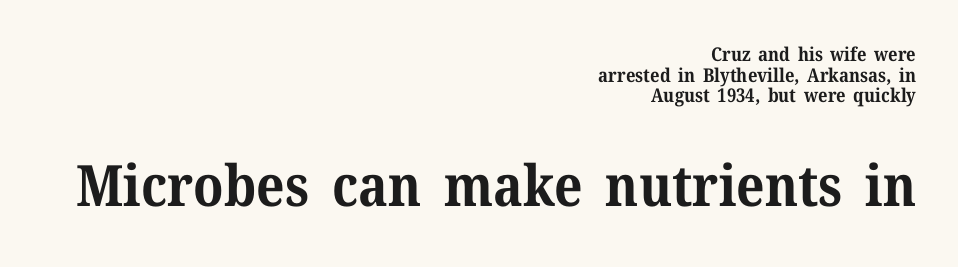
The image shows 57 px bold serif type, upright; set right-aligned, tight line spacing (1.08x), normal letter spacing, not underlined; the second (bottom) block is 3.0x larger; medium stroke contrast and a medium x-height.
